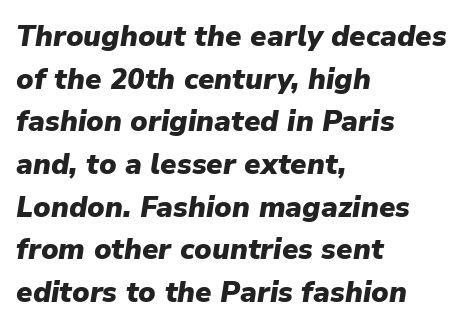
{"italic": "yes", "lean": "right", "slant_degrees": 9, "bold": "yes", "weight": "heavy", "width": "normal", "stroke_contrast": "low", "x_height": "medium", "monospaced": "no", "underline": "no", "align": "left", "line_spacing": "normal", "line_spacing_ratio": 1.47, "letter_spacing": "normal", "letter_spacing_em": 0.0, "glyph_px": 29}
